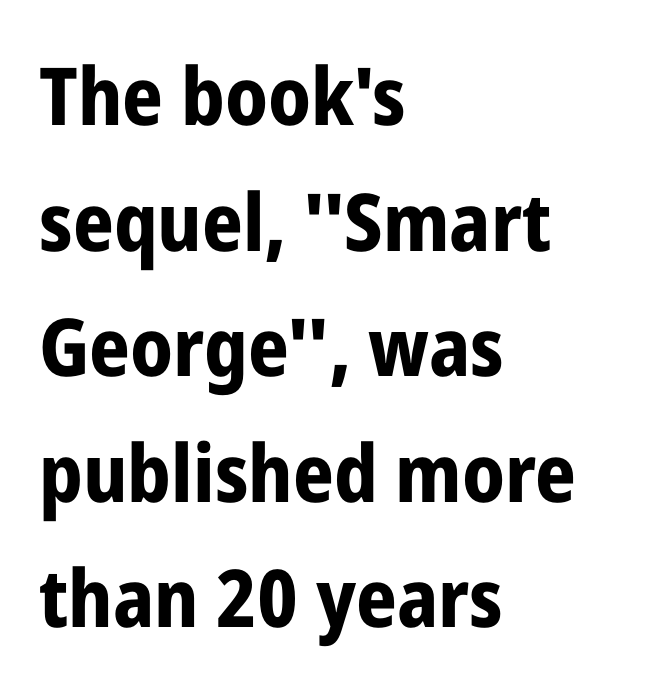
The image shows 80 px bold, condensed sans-serif type, upright; set left-aligned, normal line spacing (1.57x), normal letter spacing, not underlined; low stroke contrast and a medium x-height.
